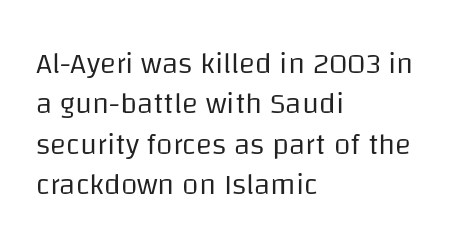
The image shows 30 px regular-weight sans-serif type, upright; set left-aligned, normal line spacing (1.35x), normal letter spacing, not underlined; low stroke contrast and a large x-height.
